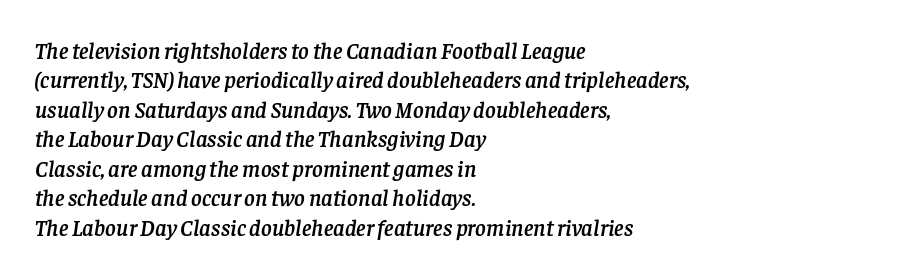
The image shows 23 px text type, italic (leaning right); set left-aligned, normal line spacing (1.28x), normal letter spacing, not underlined.
